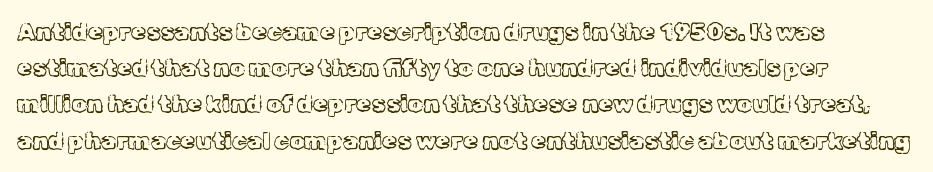
Default kerning and tracking; the words read as compact shapes. Tall strokes in this sample are plumb rather than angled. This rendering uses left alignment, leaving the right contour irregular. Students, observe: this is what conventionally led text looks like. Each stroke keeps to a modest, everyday thickness or less. Honestly, there is no underline to notice here at all.
